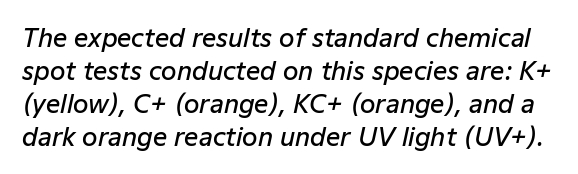
Q: Is the text bold? A: Semi-bold.
Q: Is the text italic (slanted)? A: Yes, it leans right by about 12 degrees.
Q: Is the text underlined? A: No.
Q: Is the spacing between letters normal or unusually wide? A: Normal.
Q: Is the spacing between lines tight, normal or loose? A: Normal.
